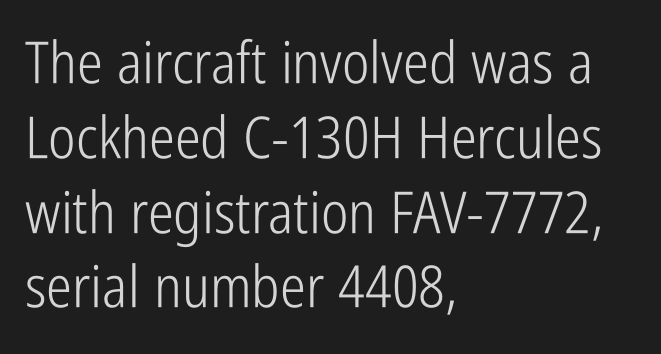
Q: Is the text bold? A: No.
Q: Is the text italic (slanted)? A: No, it is upright.
Q: Is the typeface a serif or a sans-serif typeface? A: Sans-serif.
Q: Is the text underlined? A: No.
Q: How is the paragraph aligned? A: Left-aligned.
Q: Is the spacing between letters normal or unusually wide? A: Normal.
Q: Is the spacing between lines tight, normal or loose? A: Normal.
Q: Width (condensed, normal, or wide)? A: Condensed.
Q: Stroke contrast? A: Low.
Q: x-height? A: Medium.
Q: Monospaced? A: No.
